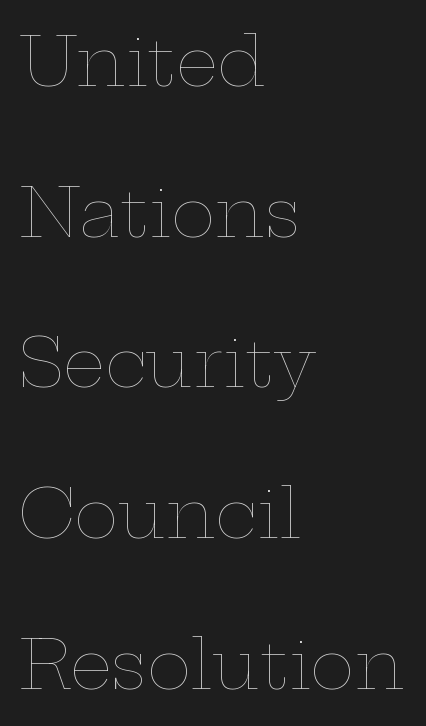
{"italic": "no", "bold": "no", "weight": "thin", "width": "wide", "stroke_contrast": "low", "x_height": "medium", "monospaced": "no", "underline": "no", "align": "left", "line_spacing": "loose", "line_spacing_ratio": 2.25, "letter_spacing": "normal", "letter_spacing_em": 0.0, "glyph_px": 67}
